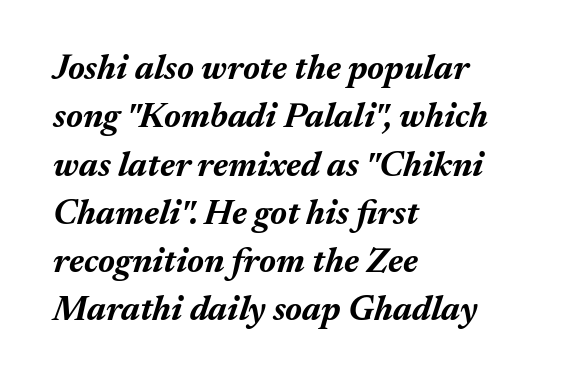
The rendering anchors every line to the left-hand side. The text carries the slant typical of an italic or oblique font. Is there much room between lines? A standard amount, neither cramped nor airy. The foot of each line stays bare and open. Here the designer chose a conventional face with non-uniform glyph widths.
